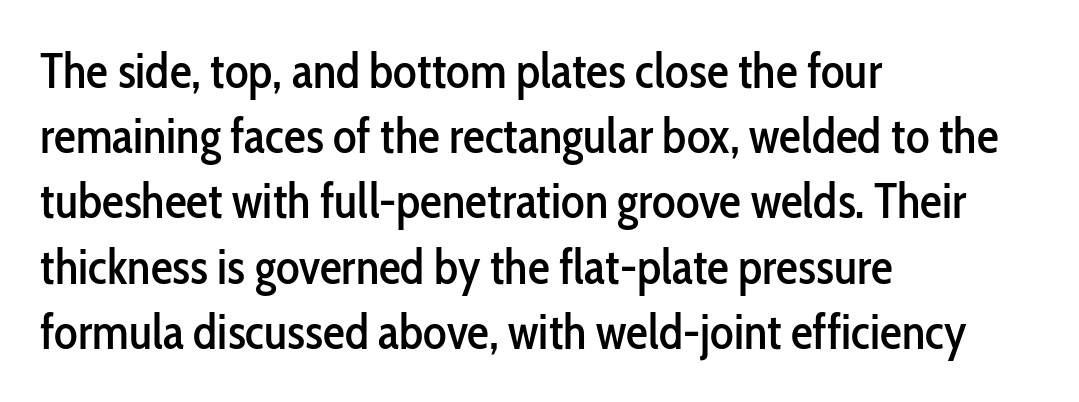
The area under the type is left untouched. Proportional: the letters do not fall into vertical columns. The type sits square on the baseline with zero lean. Notice how descenders clear the ascenders below comfortably — that's standard leading. The letters carry no serifs — their stems end cleanly without finishing strokes. Observe the ordinary spacing: letters are neighbours, not strangers.
